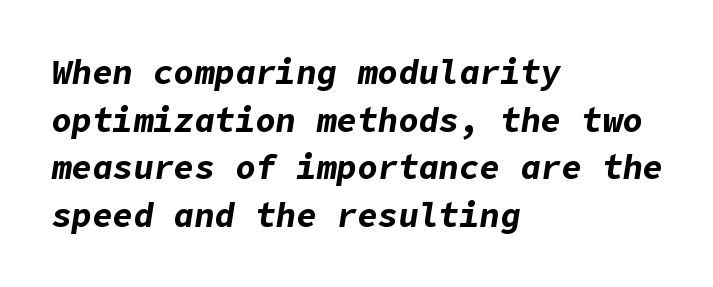
Line starts are locked; line ends wander. Emphasis-style slanted type is in use. How are the letters spaced? Ordinarily, with no added tracking. The strip under each line holds only bare page. Thick stems and heavy bowls — unmistakably bold. This block has exactly the height ordinary leading produces.
